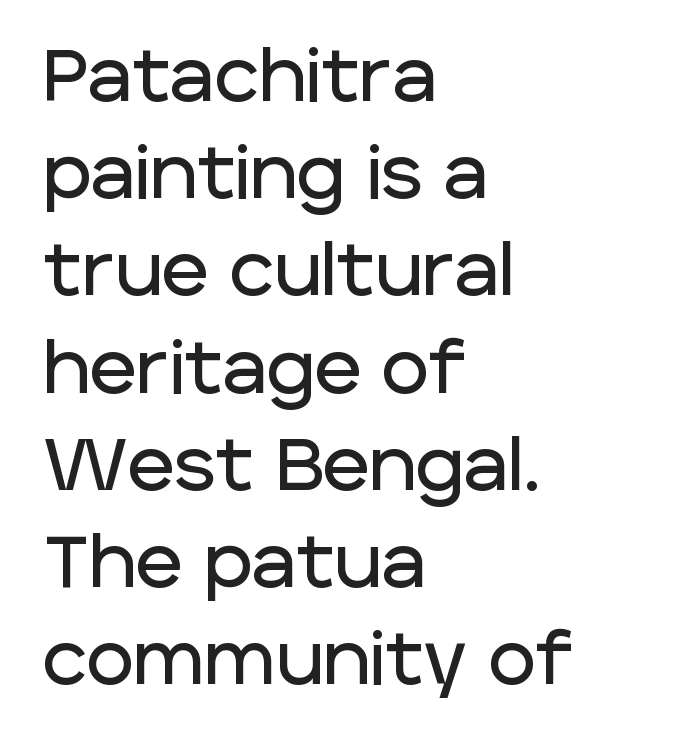
Nope, no serifs anywhere on these letters. Nothing unusual about the tracking: characters are spaced as the font intends. Quick note: not italic, upright. Varying glyph widths throughout — classic text-font behaviour. Underlining? Definitely not there. Horizontal alignment here is leftward, the default for most running prose.
